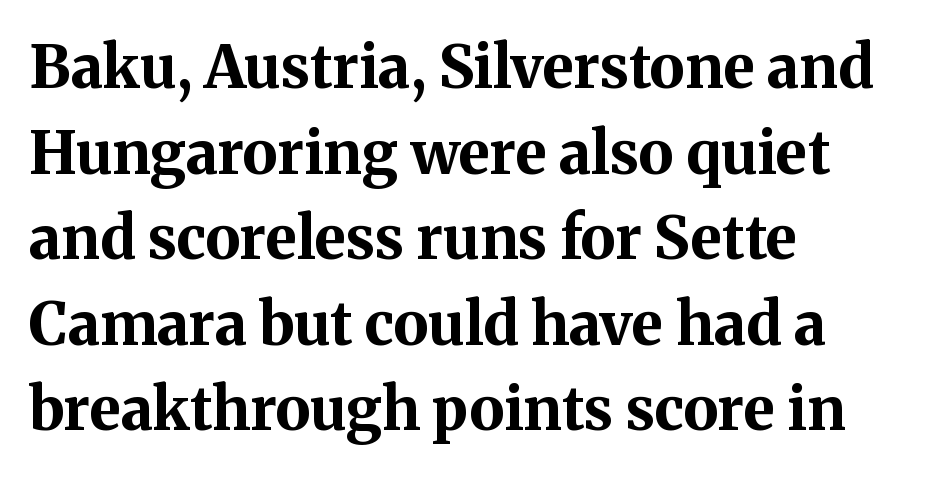
Q: Is the text bold? A: Yes.
Q: Is the text italic (slanted)? A: No, it is upright.
Q: Is the typeface a serif or a sans-serif typeface? A: Serif.
Q: Is the text underlined? A: No.
Q: How is the paragraph aligned? A: Left-aligned.
Q: Is the spacing between letters normal or unusually wide? A: Normal.
Q: Is the spacing between lines tight, normal or loose? A: Normal.
Q: Width (condensed, normal, or wide)? A: Normal.
Q: Stroke contrast? A: Medium.
Q: x-height? A: Medium.
Q: Monospaced? A: No.
